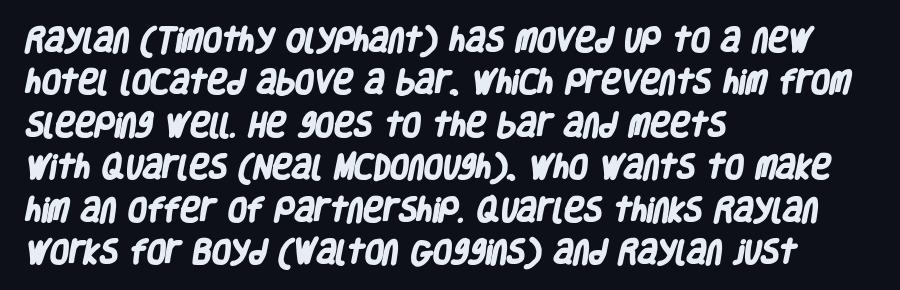
Q: Is the text bold? A: Yes.
Q: Is the text underlined? A: No.
Q: How is the paragraph aligned? A: Left-aligned.
Q: Is the spacing between letters normal or unusually wide? A: Normal.
Q: Is the spacing between lines tight, normal or loose? A: Normal.
